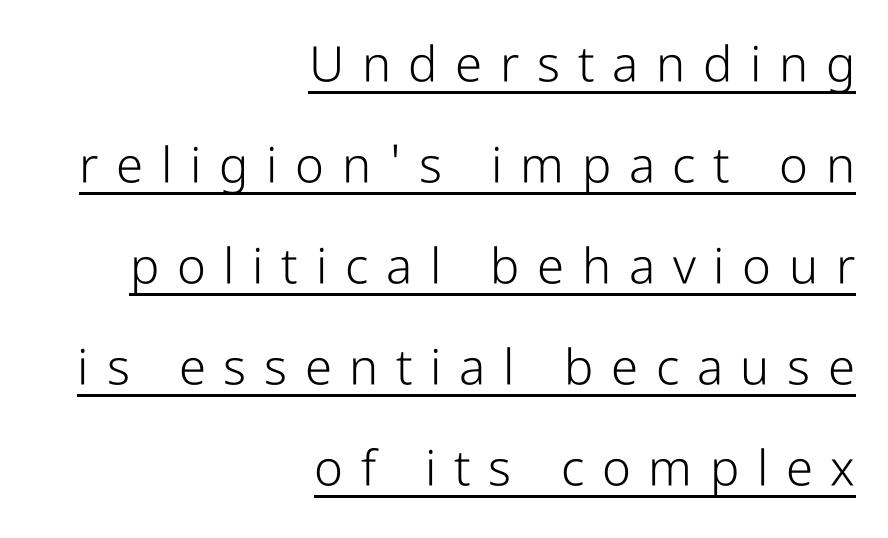
The image shows 49 px light, condensed sans-serif type, upright; set right-aligned, loose line spacing (2.06x), unusually wide letter spacing (+0.36 em), underlined; low stroke contrast and a medium x-height.
